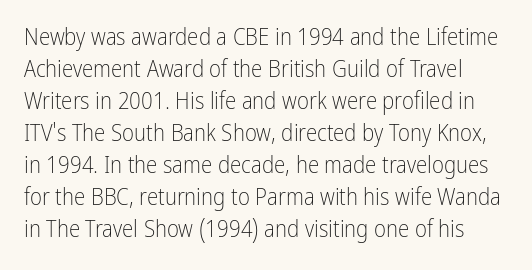
{"italic": "no", "bold": "no", "underline": "no", "line_spacing": "normal", "line_spacing_ratio": 1.39, "letter_spacing": "normal", "letter_spacing_em": 0.0, "glyph_px": 23}
